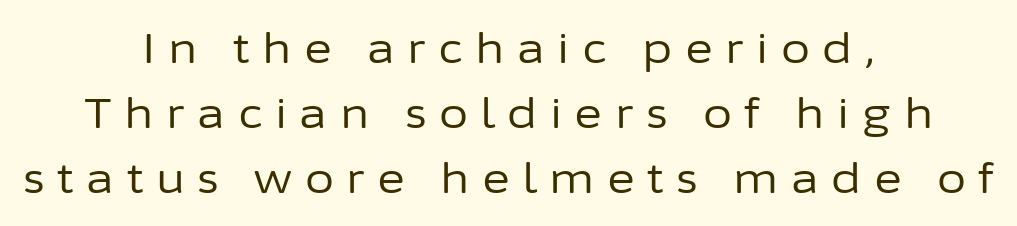
Q: Is the text bold? A: No.
Q: Is the text italic (slanted)? A: No, it is upright.
Q: Is the typeface a serif or a sans-serif typeface? A: Sans-serif.
Q: Is the text underlined? A: No.
Q: How is the paragraph aligned? A: Centered.
Q: Is the spacing between letters normal or unusually wide? A: Unusually wide.
Q: Is the spacing between lines tight, normal or loose? A: Normal.
Q: Width (condensed, normal, or wide)? A: Normal.
Q: Stroke contrast? A: Low.
Q: x-height? A: Medium.
Q: Monospaced? A: No.
